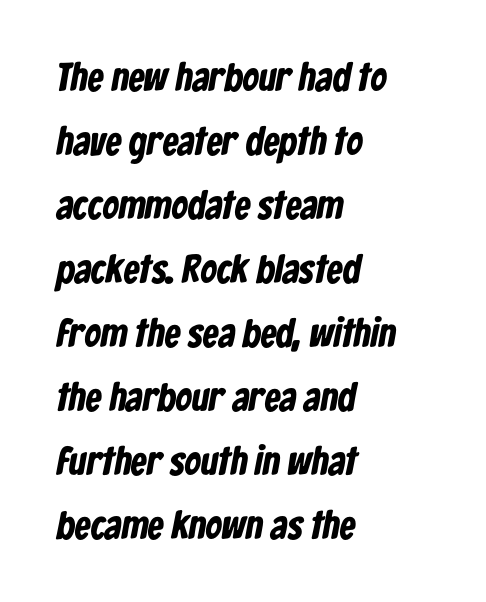
Q: Is the text bold? A: Yes.
Q: Is the typeface a serif or a sans-serif typeface? A: Sans-serif.
Q: Is the text underlined? A: No.
Q: How is the paragraph aligned? A: Left-aligned.
Q: Is the spacing between letters normal or unusually wide? A: Normal.
Q: Is the spacing between lines tight, normal or loose? A: Normal.
Q: Width (condensed, normal, or wide)? A: Condensed.
Q: Stroke contrast? A: Low.
Q: x-height? A: Medium.
Q: Monospaced? A: No.
